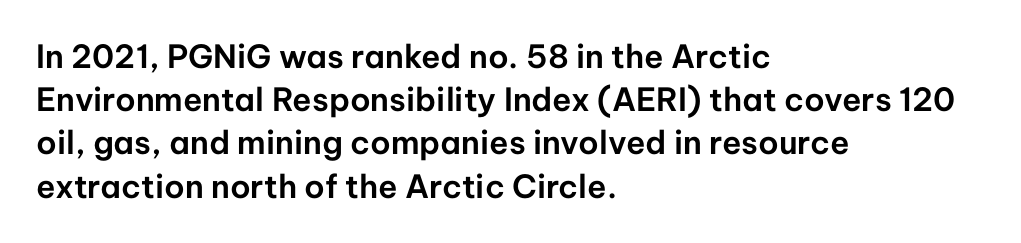
{"serif": "no", "italic": "no", "width": "normal", "stroke_contrast": "low", "x_height": "medium", "monospaced": "no", "underline": "no", "align": "left", "line_spacing": "normal", "line_spacing_ratio": 1.35, "letter_spacing": "normal", "letter_spacing_em": 0.0, "glyph_px": 32}
